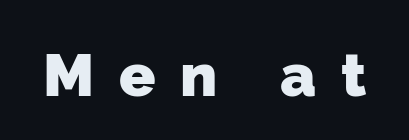
The image shows 60 px heavy sans-serif type; set unusually wide letter spacing (+0.41 em), not underlined; low stroke contrast and a medium x-height.
